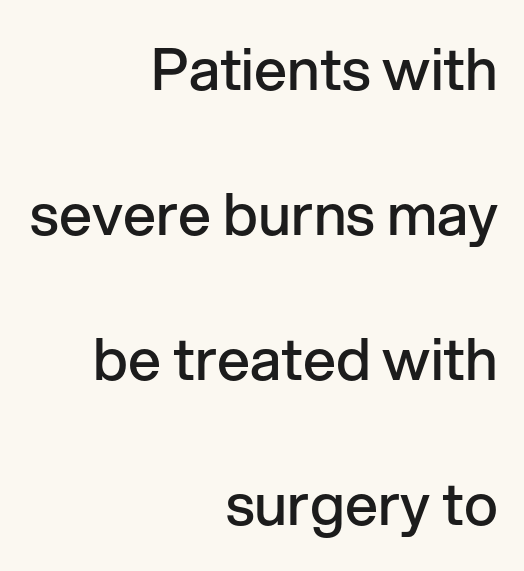
The image shows 58 px semibold sans-serif type, upright; set right-aligned, loose line spacing (2.5x), normal letter spacing, not underlined; low stroke contrast and a medium x-height.
